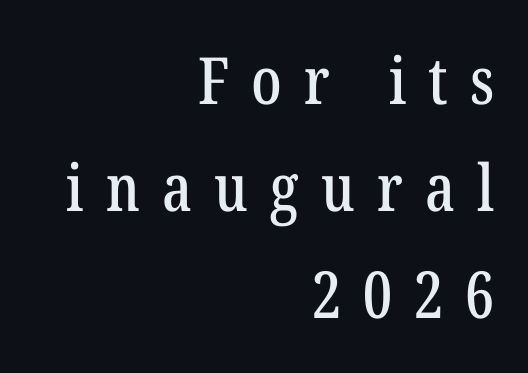
Right-aligned paragraph, ragged on the left. The horizontal fit of the characters is loose and conspicuously gappy. Nobody drew a line under any word here. Compared with typical paragraphs, the rows here are spaced about the same.
